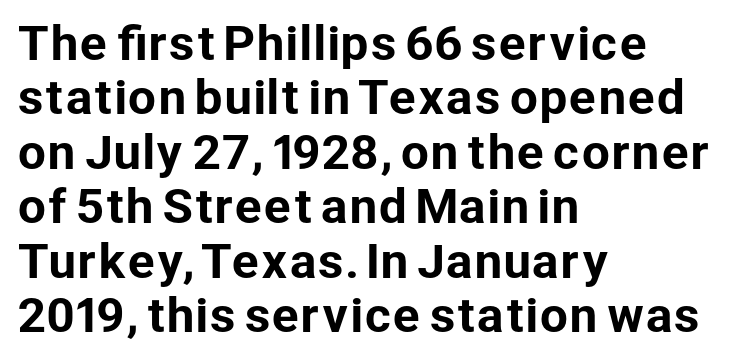
Q: Is the text italic (slanted)? A: No, it is upright.
Q: Is the typeface a serif or a sans-serif typeface? A: Sans-serif.
Q: Is the text underlined? A: No.
Q: How is the paragraph aligned? A: Left-aligned.
Q: Is the spacing between letters normal or unusually wide? A: Normal.
Q: Width (condensed, normal, or wide)? A: Normal.
Q: Stroke contrast? A: Low.
Q: x-height? A: Medium.
Q: Monospaced? A: No.
